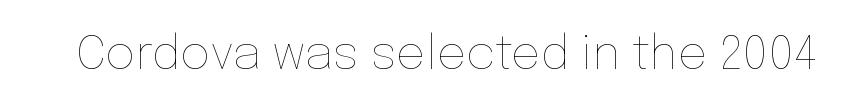
Ordinary non-slanted type is in use. The weight would be labelled regular, book, light, or lighter still. Check the space under the baseline: it is left empty. The gaps between neighbouring characters are ordinary and unremarkable. Note the varied advance widths — an 'i' is clearly narrower than an 'm'.
